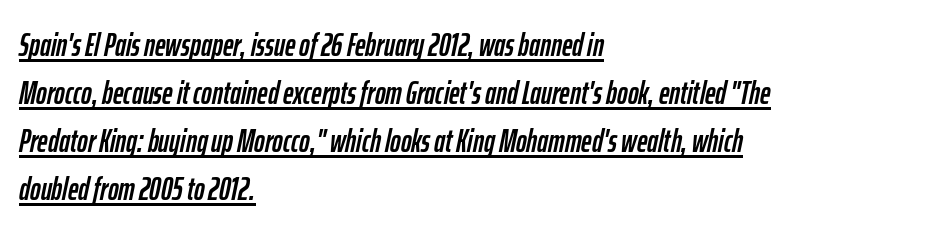
Q: Is the text italic (slanted)? A: Yes, it leans right by about 12 degrees.
Q: Is the text underlined? A: Yes.
Q: How is the paragraph aligned? A: Left-aligned.
Q: Is the spacing between letters normal or unusually wide? A: Normal.
Q: Is the spacing between lines tight, normal or loose? A: Normal.
Q: Width (condensed, normal, or wide)? A: Condensed.
Q: Stroke contrast? A: Low.
Q: x-height? A: Medium.
Q: Monospaced? A: No.
